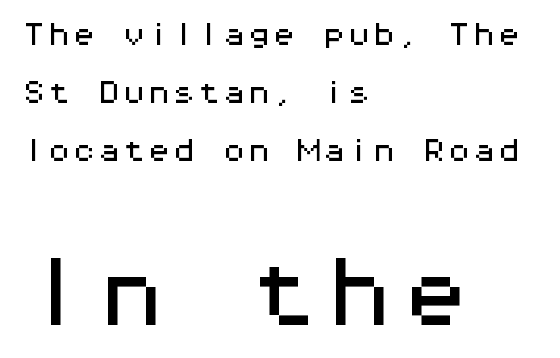
The type sits square on the baseline with zero lean. The text was rendered using a sans face with plain stroke endings. Monospaced: the letters line up in strict vertical columns. Does the copy run flush right? No — it runs flush left. Honestly, the letter spacing is just normal — you wouldn't notice it. You get the small type first, then a jump to larger type.
